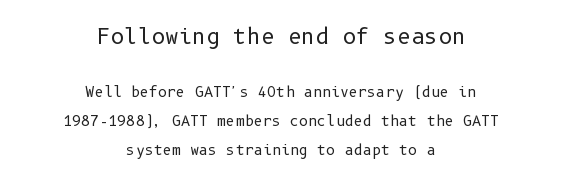
The image shows 21 px text type, upright; set centered, loose line spacing (2.07x), normal letter spacing, not underlined; the first (top) block is 1.5x larger.
